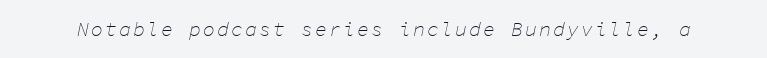
Q: Is the text bold? A: No.
Q: Is the text italic (slanted)? A: Yes, it leans right by about 11 degrees.
Q: Is the text underlined? A: No.
